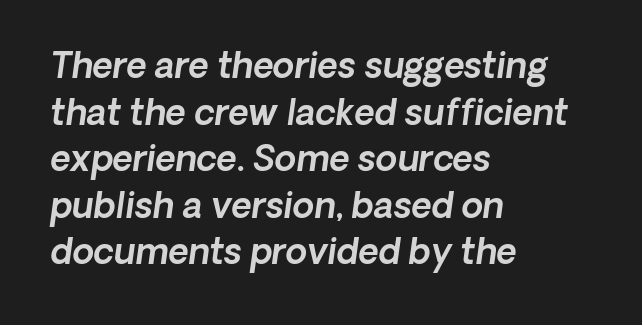
{"italic": "yes", "lean": "right", "slant_degrees": 8, "width": "normal", "x_height": "medium", "monospaced": "no", "underline": "no", "align": "left", "line_spacing": "normal", "line_spacing_ratio": 1.33, "letter_spacing": "normal", "letter_spacing_em": 0.0, "glyph_px": 35}
